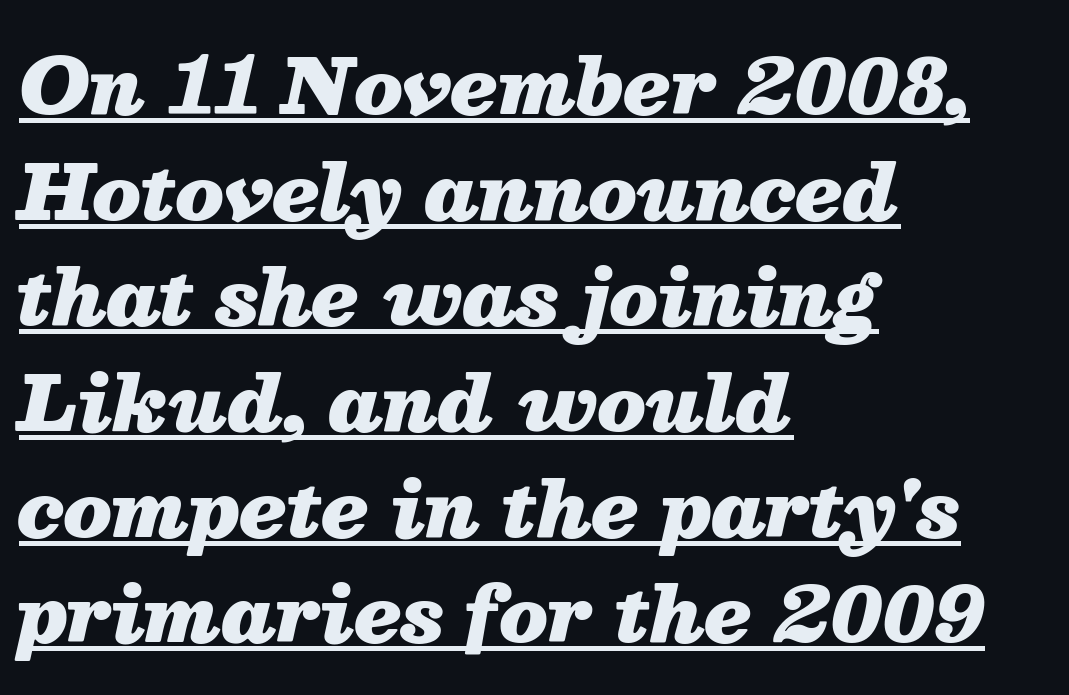
Reading down the block, your eye returns to a fixed left position each line. The designer left line spacing at the default. Honestly, the underline is the first thing you notice here. The typography opts for an oblique posture over an upright one. How are the letters spaced? Ordinarily, with no added tracking.
